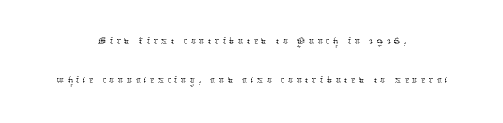
{"italic": "no", "bold": "no", "underline": "no", "align": "center", "line_spacing": "normal", "line_spacing_ratio": 1.5, "glyph_px": 26}
